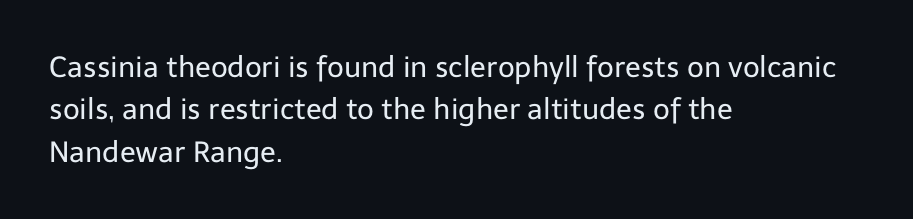
Quick note: not italic, upright. Nobody touched the tracking dial on this one. Teacher's note: observe the even left margin — that is flush-left alignment. No heavy texture on the line: the type isn't bold. Serifs: no, the terminals of the letterforms are clean. Each letter keeps its own natural width here, so spacing adapts to shape.
